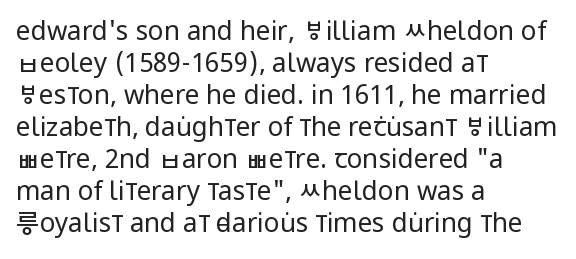
The passage shown is not underscored anywhere. Words appear dense and cohesive because spacing is normal. Alignment: flush left. Unlike italic type, these characters show no tilt at all.
